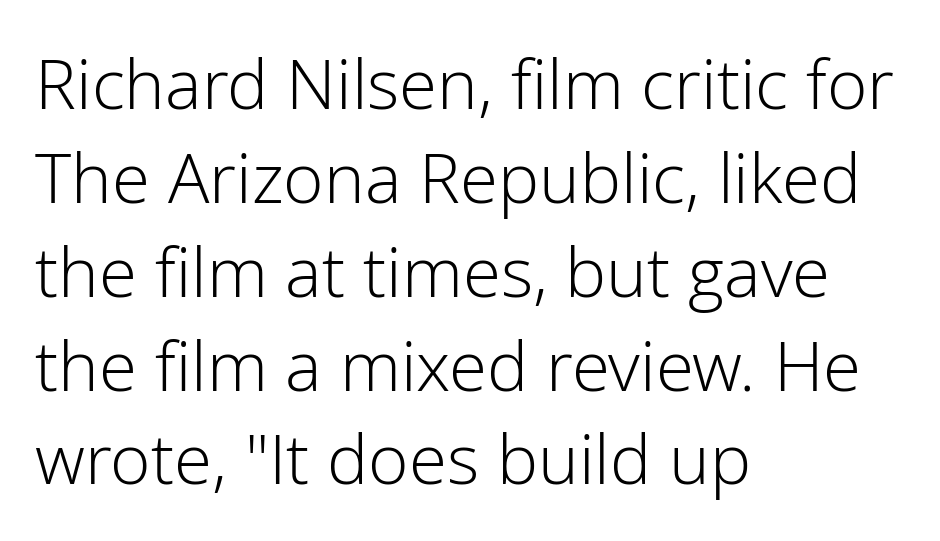
{"serif": "no", "italic": "no", "bold": "no", "weight": "light", "width": "normal", "stroke_contrast": "low", "x_height": "medium", "monospaced": "no", "underline": "no", "align": "left", "line_spacing": "normal", "line_spacing_ratio": 1.36, "letter_spacing": "normal", "letter_spacing_em": 0.0, "glyph_px": 69}
